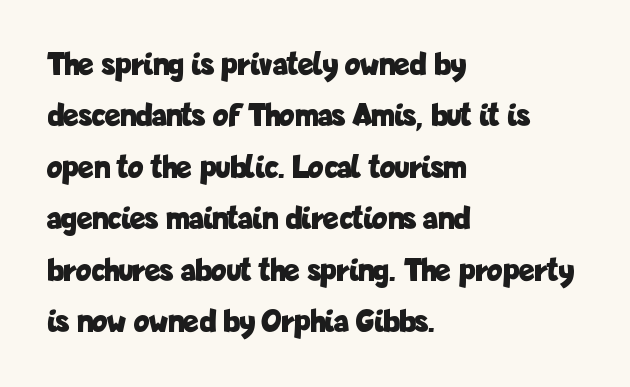
{"serif": "no", "italic": "no", "bold": "yes", "weight": "bold", "width": "condensed", "stroke_contrast": "low", "x_height": "medium", "monospaced": "no", "underline": "no", "align": "left", "line_spacing": "normal", "line_spacing_ratio": 1.56, "letter_spacing": "normal", "letter_spacing_em": 0.0, "glyph_px": 33}
